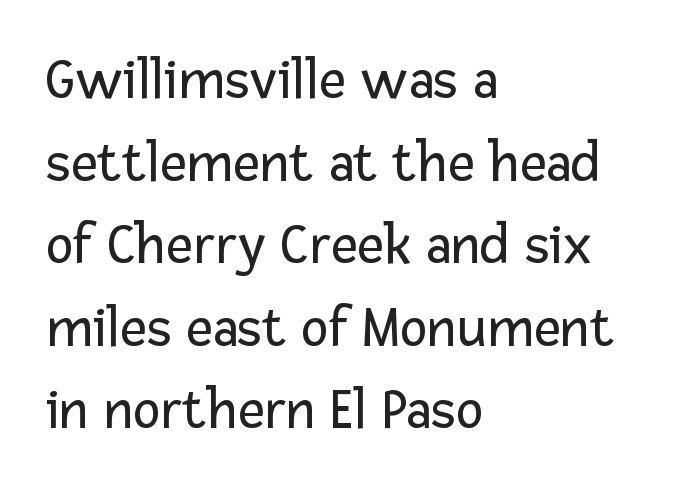
No extra ink here — the face is not bold. The gaps between neighbouring characters are ordinary and unremarkable. The passage shown is typeset with a sans-serif family. Regarding leading, the lines here are spaced in the standard way. These lines are rendered in a variable-pitch font.
